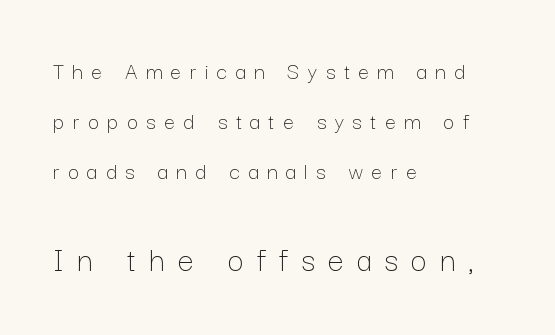
The image shows 36 px thin type, upright; set left-aligned, loose line spacing (2.08x), unusually wide letter spacing (+0.36 em), not underlined; the second (bottom) block is 1.5x larger; low stroke contrast and a medium x-height.
